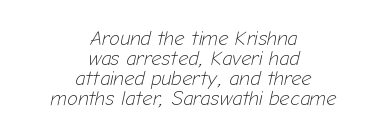
The image shows 20 px text type, italic (leaning right); set centered, tight line spacing (1.0x), normal letter spacing, not underlined.
